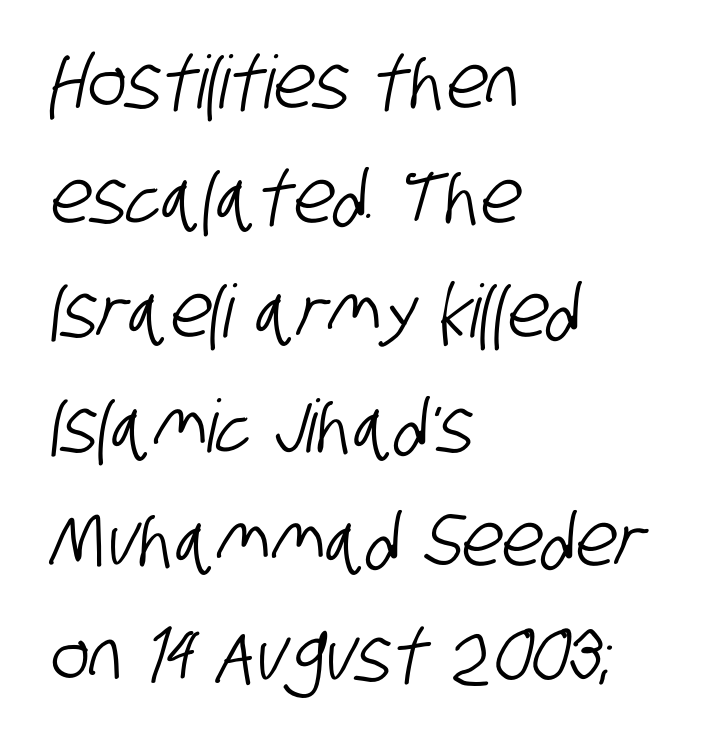
Q: Is the typeface a serif or a sans-serif typeface? A: Sans-serif.
Q: Is the text underlined? A: No.
Q: How is the paragraph aligned? A: Left-aligned.
Q: Is the spacing between letters normal or unusually wide? A: Normal.
Q: Is the spacing between lines tight, normal or loose? A: Normal.
Q: Width (condensed, normal, or wide)? A: Condensed.
Q: Stroke contrast? A: Low.
Q: x-height? A: Large.
Q: Monospaced? A: No.
